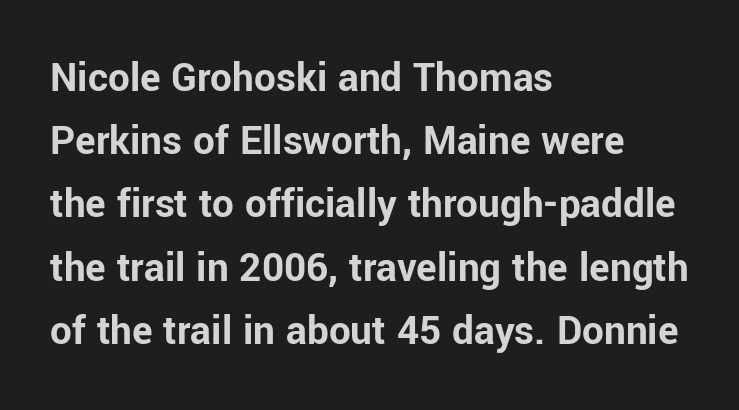
The image shows 43 px bold sans-serif type, upright; set left-aligned, normal line spacing (1.47x), normal letter spacing, not underlined; low stroke contrast and a medium x-height.
